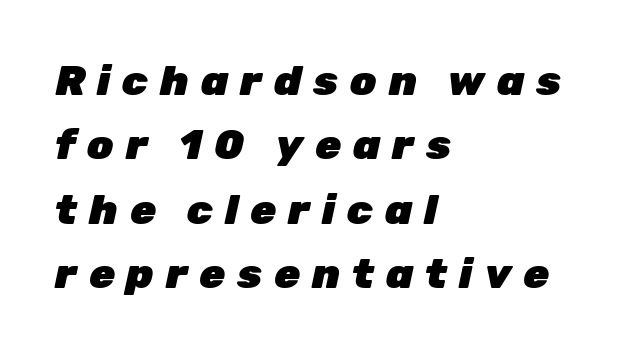
When letters slant like this, we call the style italic. Students, note that the glyphs here are deliberately spaced far apart. Is this a fixed-width face? No — the glyphs have proportional, varying widths. Each glyph is drawn with heavy, bold strokes. The strip under each line holds only bare page. The ragged edge is on the right, which tells us the setting is flush left.
